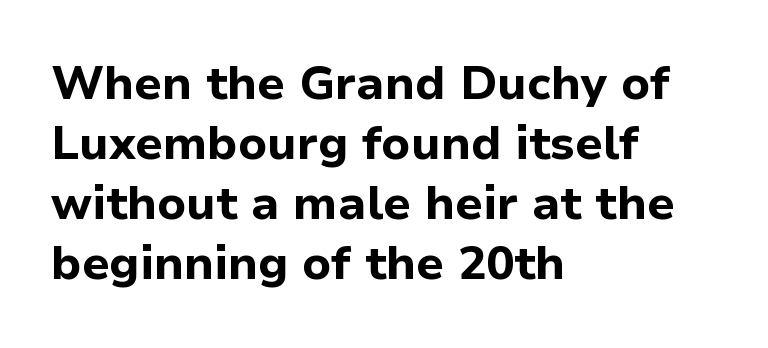
Q: Is the text bold? A: Yes.
Q: Is the text italic (slanted)? A: No, it is upright.
Q: Is the typeface a serif or a sans-serif typeface? A: Sans-serif.
Q: Is the text underlined? A: No.
Q: How is the paragraph aligned? A: Left-aligned.
Q: Is the spacing between letters normal or unusually wide? A: Normal.
Q: Is the spacing between lines tight, normal or loose? A: Normal.
Q: Width (condensed, normal, or wide)? A: Normal.
Q: Stroke contrast? A: Low.
Q: x-height? A: Medium.
Q: Monospaced? A: No.
